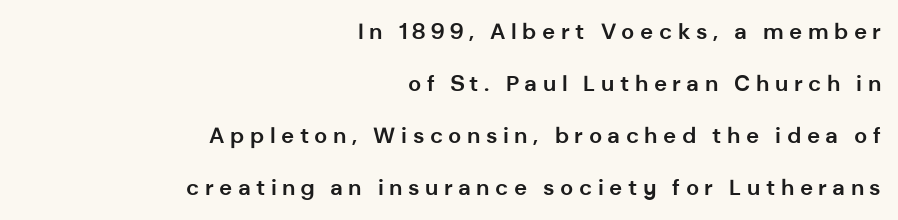
{"italic": "no", "bold": "yes", "underline": "no", "align": "right", "line_spacing": "loose", "line_spacing_ratio": 2.37, "letter_spacing": "wide", "letter_spacing_em": 0.25, "glyph_px": 22}
